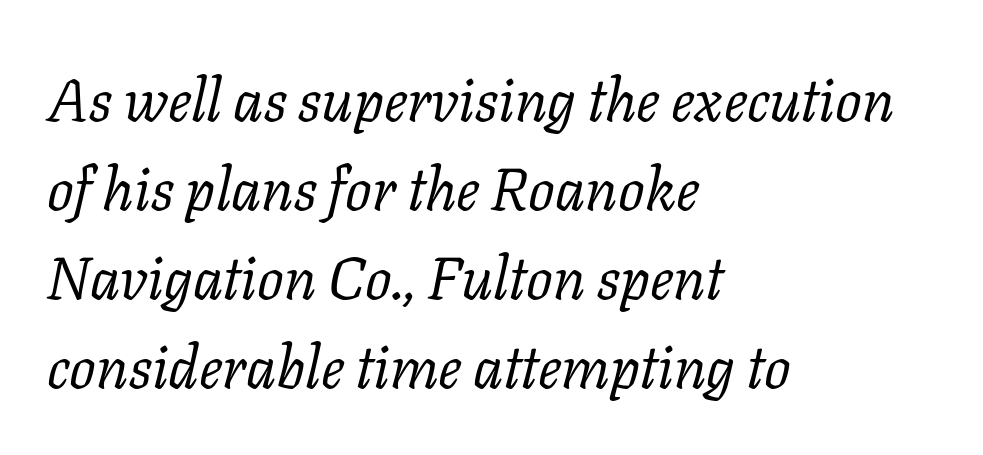
Q: Is the text bold? A: No.
Q: Is the text italic (slanted)? A: Yes, it leans right by about 11 degrees.
Q: Is the typeface a serif or a sans-serif typeface? A: Serif.
Q: Is the text underlined? A: No.
Q: How is the paragraph aligned? A: Left-aligned.
Q: Is the spacing between letters normal or unusually wide? A: Normal.
Q: Is the spacing between lines tight, normal or loose? A: Normal.
Q: Width (condensed, normal, or wide)? A: Normal.
Q: Stroke contrast? A: Low.
Q: x-height? A: Medium.
Q: Monospaced? A: No.
